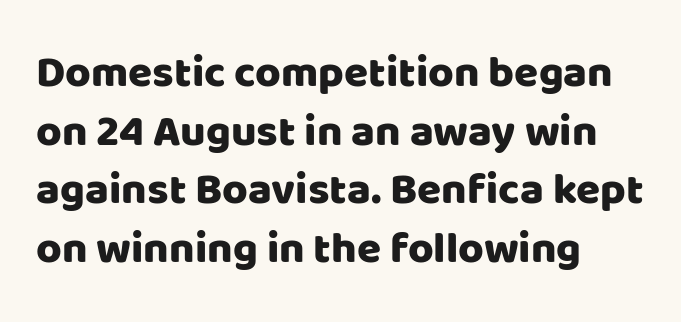
The image shows 44 px sans-serif type, upright; set left-aligned, normal line spacing (1.33x), normal letter spacing, not underlined; low stroke contrast and a large x-height.
